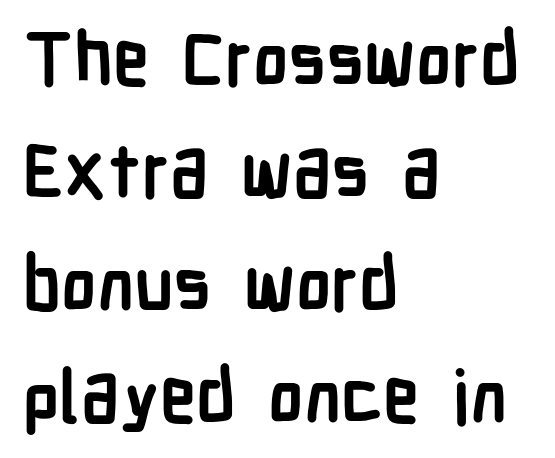
The image shows 73 px semibold, condensed sans-serif type, upright; set left-aligned, normal line spacing (1.54x), normal letter spacing, not underlined; low stroke contrast and a medium x-height.
